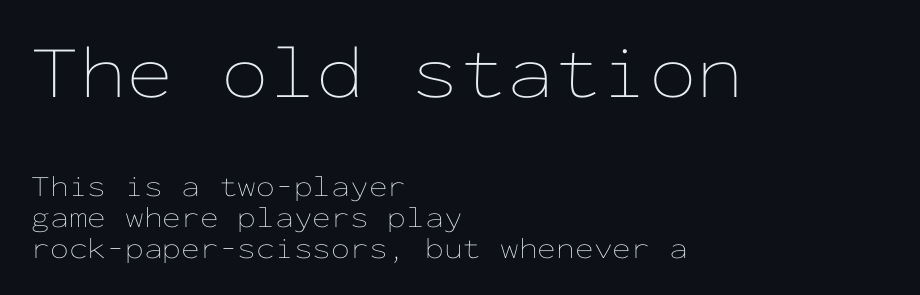
Q: Is the text bold? A: No.
Q: Is the text italic (slanted)? A: No, it is upright.
Q: Is the text underlined? A: No.
Q: How is the paragraph aligned? A: Left-aligned.
Q: Is the spacing between letters normal or unusually wide? A: Normal.
Q: Is the spacing between lines tight, normal or loose? A: Tight.
Q: Which block of text is set in a larger size, the first (top) or the second (bottom)? A: The first (top) one.
Q: Width (condensed, normal, or wide)? A: Wide.
Q: Stroke contrast? A: Low.
Q: x-height? A: Medium.
Q: Monospaced? A: Yes.
